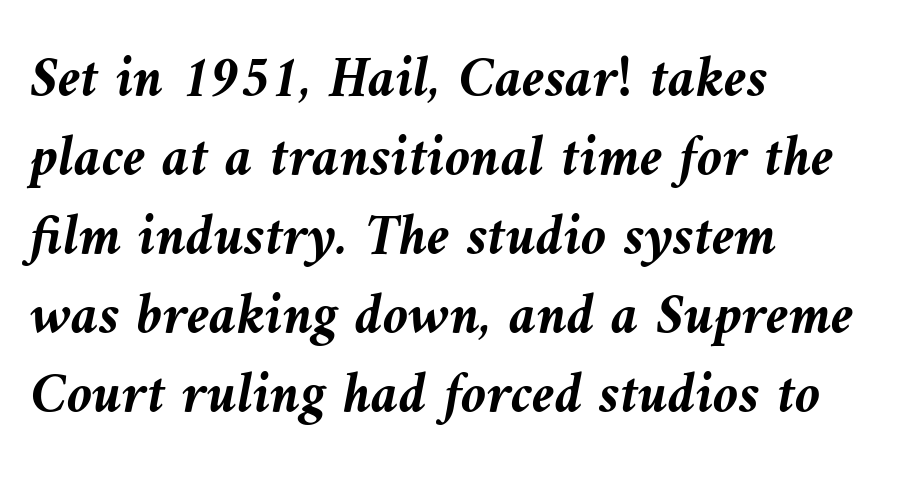
Q: Is the text bold? A: Yes.
Q: Is the text italic (slanted)? A: Yes, it leans left by about 10 degrees.
Q: Is the text underlined? A: No.
Q: How is the paragraph aligned? A: Left-aligned.
Q: Is the spacing between letters normal or unusually wide? A: Normal.
Q: Is the spacing between lines tight, normal or loose? A: Normal.
Q: Width (condensed, normal, or wide)? A: Normal.
Q: Stroke contrast? A: Medium.
Q: x-height? A: Medium.
Q: Monospaced? A: No.
